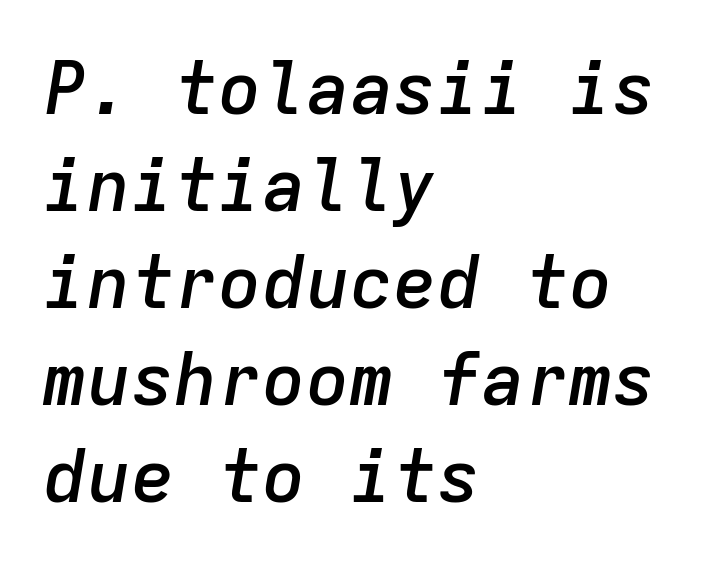
Q: Is the text bold? A: Semi-bold.
Q: Is the text italic (slanted)? A: Yes, it leans right by about 9 degrees.
Q: Is the text underlined? A: No.
Q: How is the paragraph aligned? A: Left-aligned.
Q: Is the spacing between letters normal or unusually wide? A: Normal.
Q: Is the spacing between lines tight, normal or loose? A: Normal.
Q: Width (condensed, normal, or wide)? A: Normal.
Q: Stroke contrast? A: Low.
Q: x-height? A: Medium.
Q: Monospaced? A: Yes.
